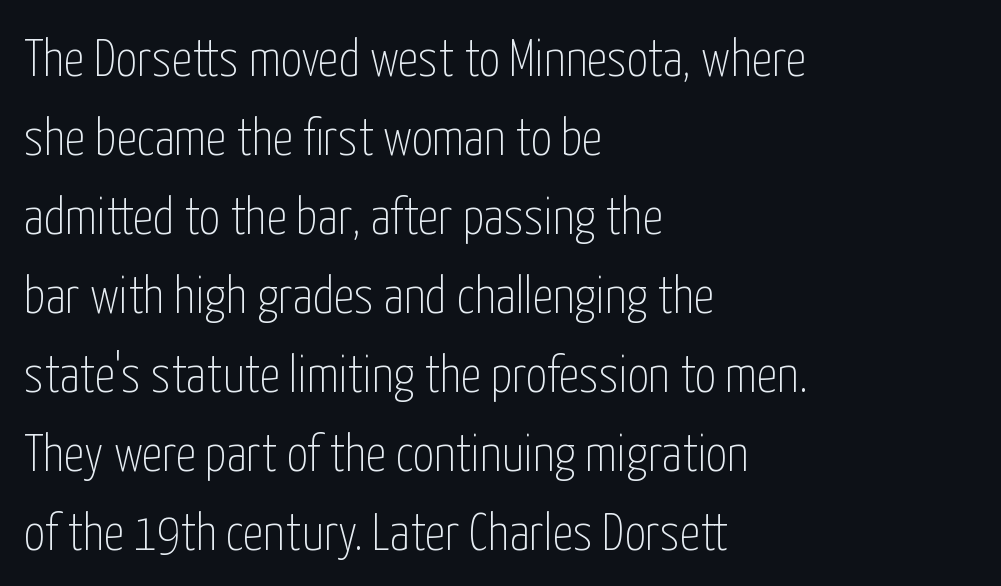
The image shows 52 px thin, condensed sans-serif type, upright; set left-aligned, normal line spacing (1.52x), normal letter spacing, not underlined; low stroke contrast and a medium x-height.
